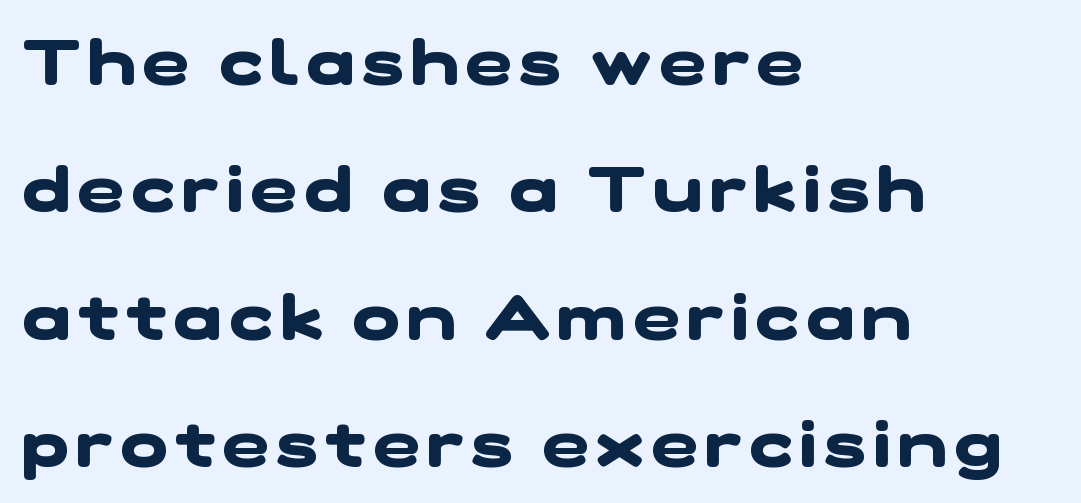
Q: Is the text bold? A: Yes.
Q: Is the typeface a serif or a sans-serif typeface? A: Sans-serif.
Q: Is the text underlined? A: No.
Q: How is the paragraph aligned? A: Left-aligned.
Q: Is the spacing between lines tight, normal or loose? A: Loose.
Q: Width (condensed, normal, or wide)? A: Wide.
Q: Stroke contrast? A: Low.
Q: x-height? A: Medium.
Q: Monospaced? A: No.
